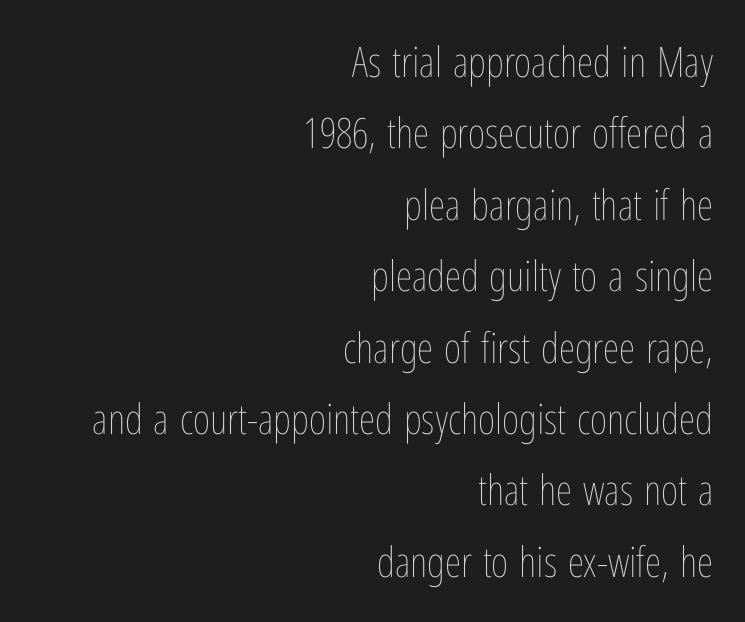
Q: Is the text bold? A: No.
Q: Is the text italic (slanted)? A: No, it is upright.
Q: Is the text underlined? A: No.
Q: How is the paragraph aligned? A: Right-aligned.
Q: Is the spacing between letters normal or unusually wide? A: Normal.
Q: Is the spacing between lines tight, normal or loose? A: Normal.
Q: Width (condensed, normal, or wide)? A: Condensed.
Q: Stroke contrast? A: Low.
Q: x-height? A: Medium.
Q: Monospaced? A: No.
